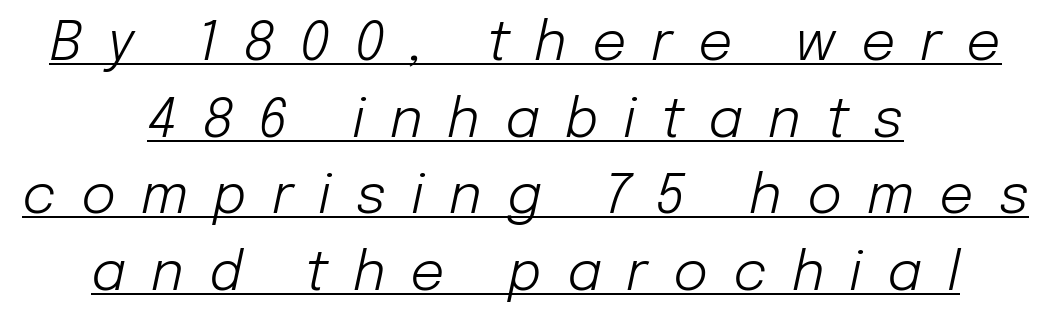
Q: Is the text bold? A: No.
Q: Is the text italic (slanted)? A: Yes, it leans right by about 12 degrees.
Q: Is the text underlined? A: Yes.
Q: How is the paragraph aligned? A: Centered.
Q: Is the spacing between letters normal or unusually wide? A: Unusually wide.
Q: Is the spacing between lines tight, normal or loose? A: Normal.
Q: Width (condensed, normal, or wide)? A: Normal.
Q: Stroke contrast? A: Low.
Q: x-height? A: Medium.
Q: Monospaced? A: No.
